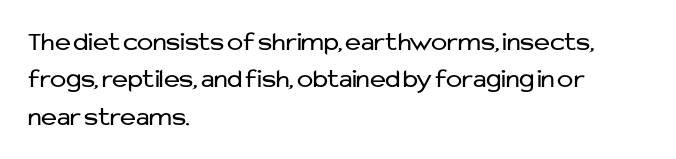
Q: Is the text bold? A: No.
Q: Is the text italic (slanted)? A: No, it is upright.
Q: Is the text underlined? A: No.
Q: How is the paragraph aligned? A: Left-aligned.
Q: Is the spacing between letters normal or unusually wide? A: Normal.
Q: Is the spacing between lines tight, normal or loose? A: Normal.
